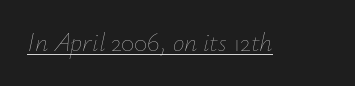
{"italic": "yes", "lean": "right", "slant_degrees": 12, "bold": "no", "underline": "yes", "letter_spacing": "normal", "letter_spacing_em": 0.0, "glyph_px": 26}
